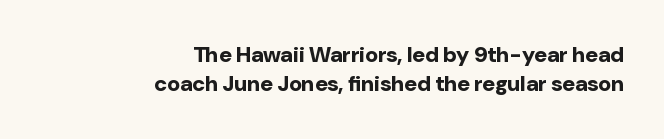
{"italic": "no", "bold": "yes", "underline": "no", "align": "right", "line_spacing": "normal", "line_spacing_ratio": 1.32, "letter_spacing": "normal", "letter_spacing_em": 0.0, "glyph_px": 22}
